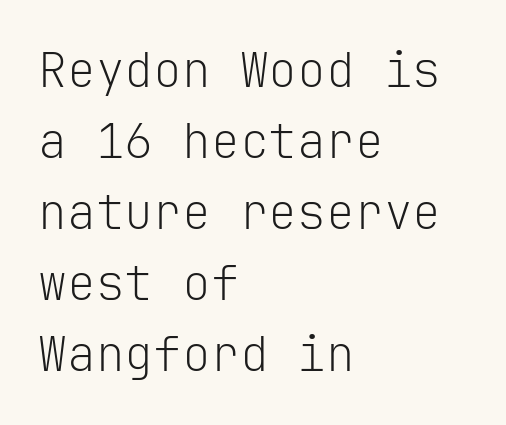
{"serif": "no", "italic": "no", "bold": "no", "weight": "light", "width": "normal", "stroke_contrast": "low", "x_height": "medium", "monospaced": "yes", "underline": "no", "align": "left", "line_spacing": "normal", "line_spacing_ratio": 1.48, "letter_spacing": "normal", "letter_spacing_em": 0.0, "glyph_px": 48}
